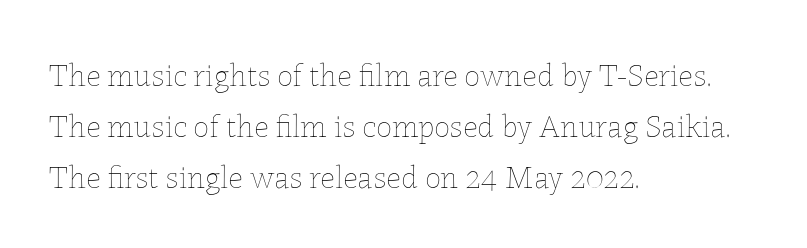
The image shows 32 px thin type, upright; set left-aligned, normal line spacing (1.6x), normal letter spacing, not underlined; low stroke contrast and a medium x-height.
